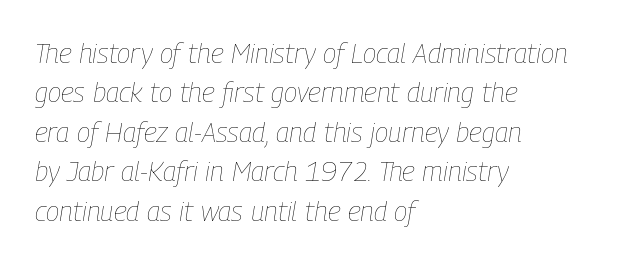
Q: Is the text bold? A: No.
Q: Is the text italic (slanted)? A: Yes, it leans right by about 9 degrees.
Q: Is the text underlined? A: No.
Q: How is the paragraph aligned? A: Left-aligned.
Q: Is the spacing between letters normal or unusually wide? A: Normal.
Q: Is the spacing between lines tight, normal or loose? A: Normal.
Q: Width (condensed, normal, or wide)? A: Condensed.
Q: Stroke contrast? A: Low.
Q: x-height? A: Medium.
Q: Monospaced? A: No.
